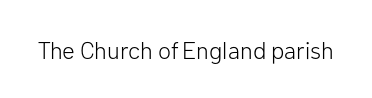
Only glyphs here, with clear space below each row. Notice how the stems are strictly vertical — no italics here. Between one letter and the next there's only the usual sliver of space. Is this a heavy cut? Hardly; it is regular or lighter.
